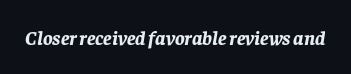
The area under the type is left untouched. The tracking reads as untouched default to a designer's eye. There's an unmistakable incline to the writing here. Each glyph is drawn with heavy, bold strokes.
